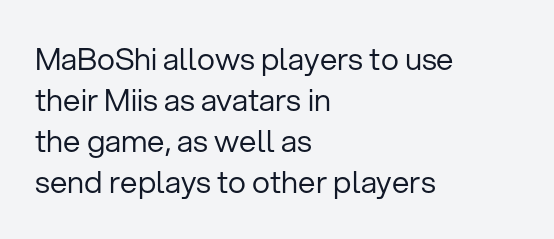
Q: Is the text bold? A: No.
Q: Is the text italic (slanted)? A: No, it is upright.
Q: Is the typeface a serif or a sans-serif typeface? A: Sans-serif.
Q: Is the text underlined? A: No.
Q: How is the paragraph aligned? A: Left-aligned.
Q: Is the spacing between letters normal or unusually wide? A: Normal.
Q: Is the spacing between lines tight, normal or loose? A: Normal.
Q: Width (condensed, normal, or wide)? A: Normal.
Q: Stroke contrast? A: Low.
Q: x-height? A: Medium.
Q: Monospaced? A: No.
